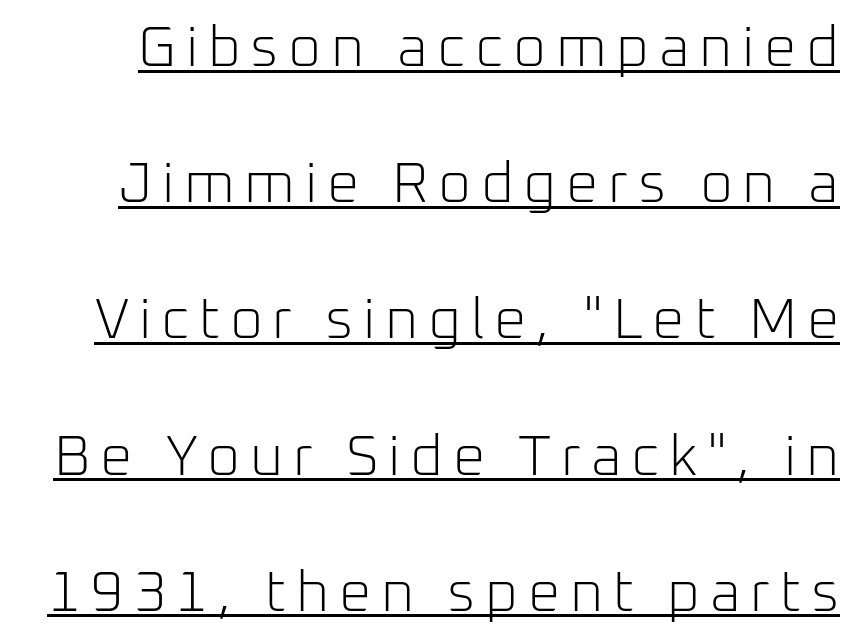
The font is comparable to plain body text, perhaps lighter. Quick note: underline on. Every character sits straight up, as roman type does. Regarding serifs, this sample does without them. Think of a printed novel: that variable character pitch is what you see here. Students, observe: this is what heavily led, spacious text looks like.
